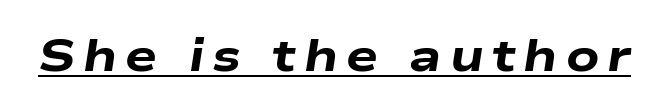
The image shows 45 px heavy, wide type, italic (leaning right); set underlined; low stroke contrast and a medium x-height.
